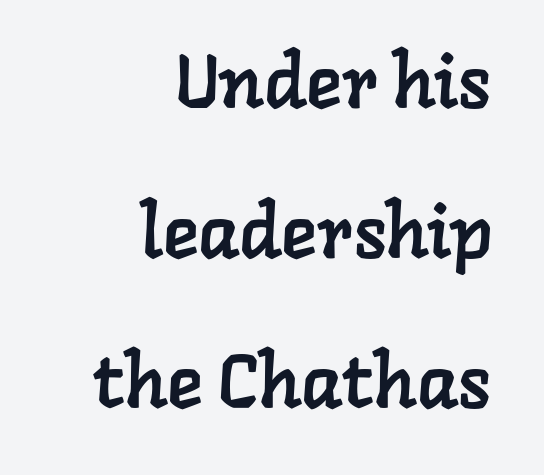
A typesetter would call this proportional, since set widths differ per character. Reading down the block, your eye finds every line finishing at a fixed right position. No extra tracking has been applied to these lines. A great deal of white space separates one row of letters from the next. What kind of face is this? One with serifs. Descenders hang freely into open space.
